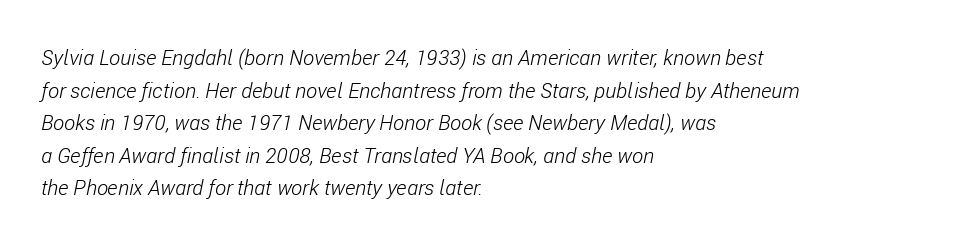
Is the type slanted? Yes — the strokes lean at a clear angle. Rows of type keep a routine distance in the vertical direction. The specimen omits any rule beneath the text block's lines. The font sits on the lighter half of the weight spectrum, regular included. The letters sit at their default tracking, neither squeezed nor spread.
